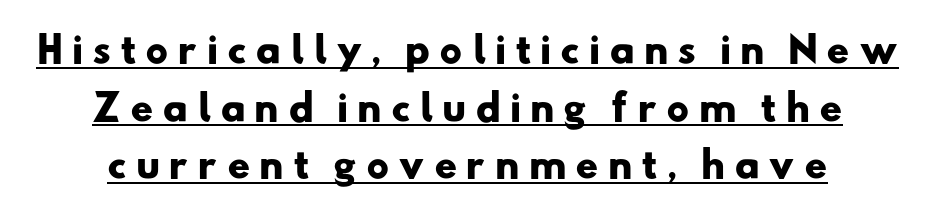
{"serif": "no", "bold": "yes", "weight": "heavy", "width": "wide", "stroke_contrast": "low", "x_height": "small", "monospaced": "no", "underline": "yes", "line_spacing": "normal", "line_spacing_ratio": 1.65, "letter_spacing": "wide", "letter_spacing_em": 0.25, "glyph_px": 35}
